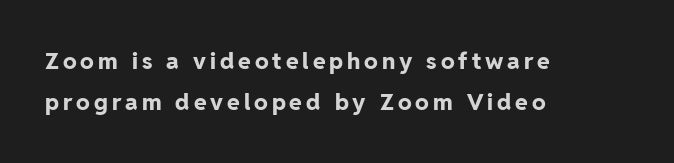
{"italic": "no", "bold": "yes", "underline": "no", "align": "left", "line_spacing_ratio": 1.8, "glyph_px": 23}
